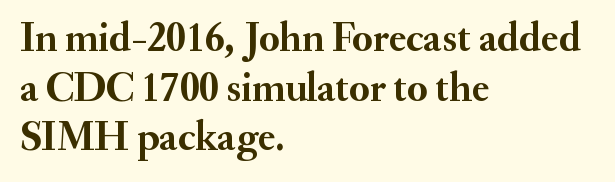
{"serif": "yes", "italic": "no", "bold": "yes", "weight": "semibold", "width": "normal", "stroke_contrast": "medium", "x_height": "small", "monospaced": "no", "underline": "no", "align": "left", "line_spacing_ratio": 1.21, "letter_spacing": "normal", "letter_spacing_em": 0.0, "glyph_px": 41}
